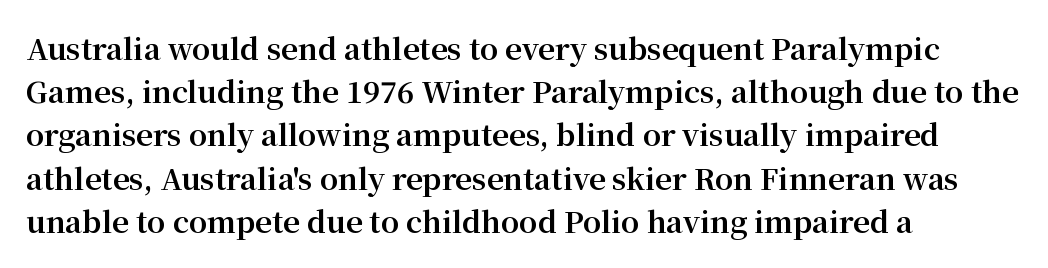
The image shows 29 px bold serif type, upright; set left-aligned, normal line spacing (1.49x), normal letter spacing, not underlined; medium stroke contrast and a medium x-height.
